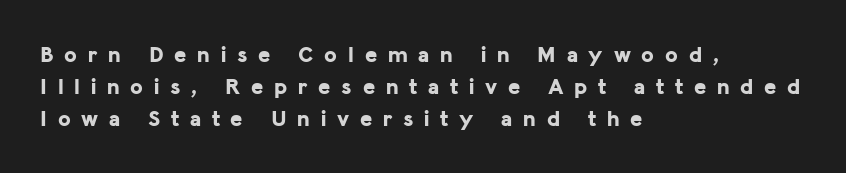
Q: Is the text bold? A: Yes.
Q: Is the text italic (slanted)? A: No, it is upright.
Q: Is the text underlined? A: No.
Q: How is the paragraph aligned? A: Left-aligned.
Q: Is the spacing between letters normal or unusually wide? A: Unusually wide.
Q: Is the spacing between lines tight, normal or loose? A: Normal.
